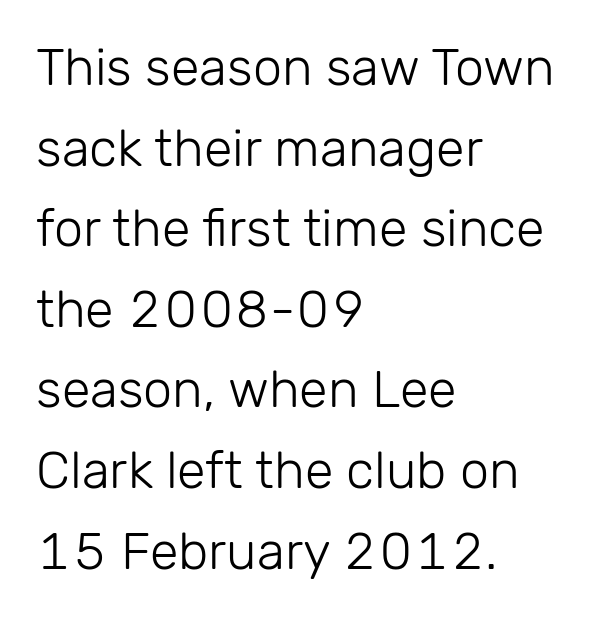
Q: Is the text bold? A: No.
Q: Is the text italic (slanted)? A: No, it is upright.
Q: Is the typeface a serif or a sans-serif typeface? A: Sans-serif.
Q: Is the text underlined? A: No.
Q: How is the paragraph aligned? A: Left-aligned.
Q: Is the spacing between letters normal or unusually wide? A: Normal.
Q: Is the spacing between lines tight, normal or loose? A: Normal.
Q: Width (condensed, normal, or wide)? A: Normal.
Q: Stroke contrast? A: Low.
Q: x-height? A: Medium.
Q: Monospaced? A: No.
